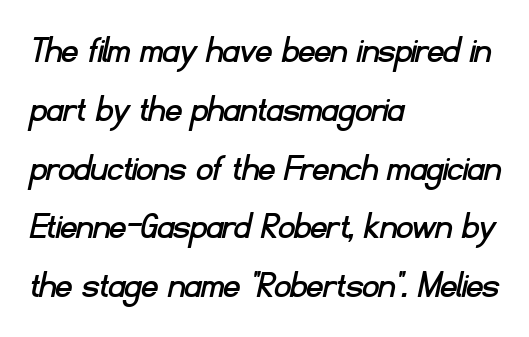
Q: Is the typeface a serif or a sans-serif typeface? A: Sans-serif.
Q: Is the text underlined? A: No.
Q: How is the paragraph aligned? A: Left-aligned.
Q: Is the spacing between letters normal or unusually wide? A: Normal.
Q: Is the spacing between lines tight, normal or loose? A: Normal.
Q: Width (condensed, normal, or wide)? A: Normal.
Q: Stroke contrast? A: Low.
Q: x-height? A: Small.
Q: Monospaced? A: No.
